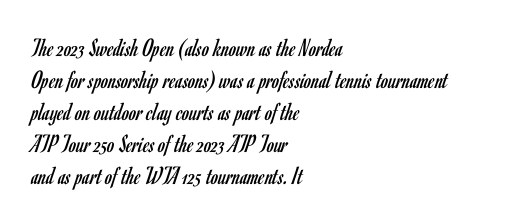
The passage shown is not underscored anywhere. Words appear dense and cohesive because spacing is normal. Alignment: flush left.
